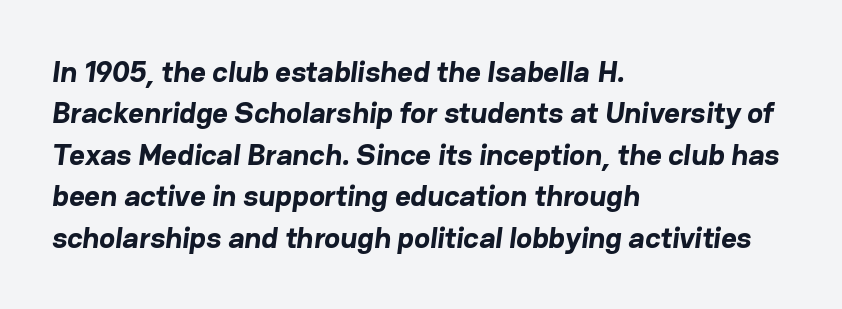
What kind of face is this? One without serifs — a sans. The leading is moderate, giving the passage an even texture. The paragraph has a hard left edge and a soft right edge. The words here are not underlined. Typesetter's note: full bold, strokes at maximum text heaviness.
